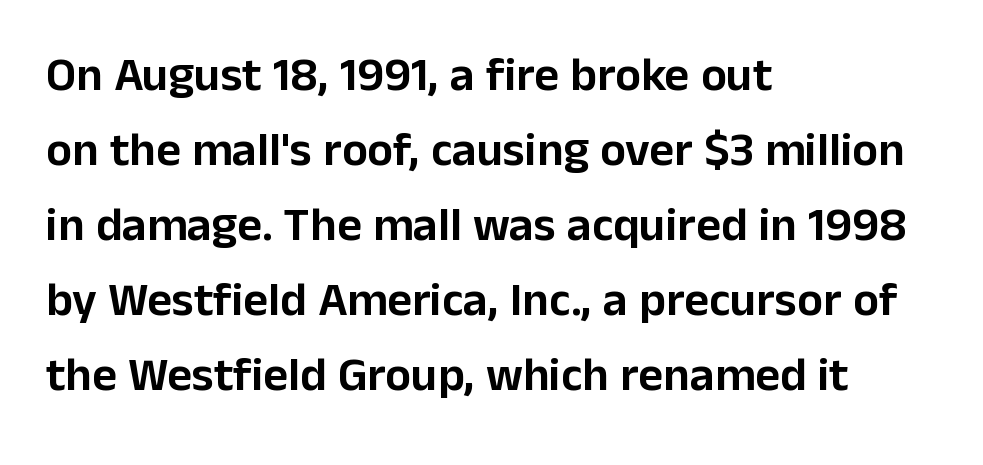
No italicization has been applied; the sample stays upright. This sample is left-justified, so line endings fall wherever the words run out. Leading matches the norm, producing a regular column. Tracking value appears to be zero — textbook default spacing.
